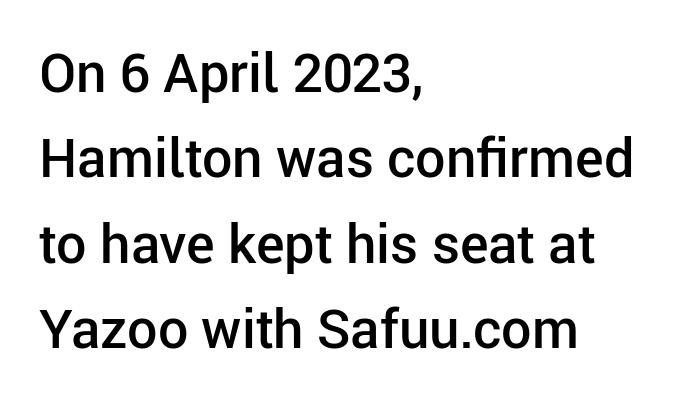
The image shows 54 px semibold sans-serif type, upright; set left-aligned, normal line spacing (1.58x), normal letter spacing, not underlined; low stroke contrast and a medium x-height.
